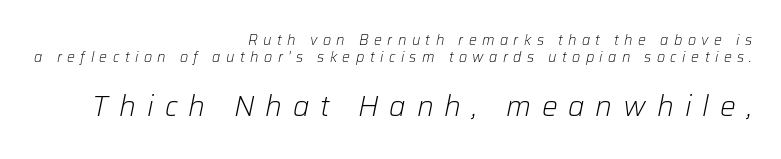
The image shows 28 px light type, italic (leaning right); set right-aligned, line spacing 1.18x, unusually wide letter spacing (+0.39 em), not underlined; the second (bottom) block is 2.0x larger; low stroke contrast and a medium x-height.
